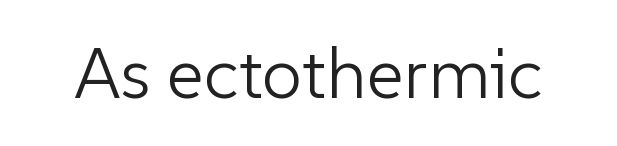
The image shows 72 px light sans-serif type, upright; set normal letter spacing, not underlined; low stroke contrast and a medium x-height.
